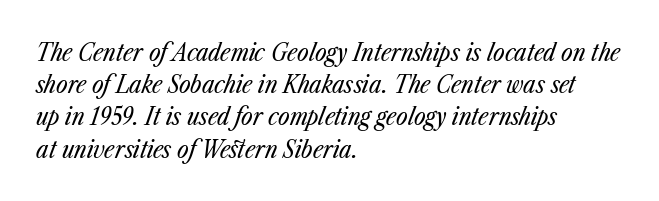
{"italic": "yes", "lean": "right", "slant_degrees": 23, "bold": "no", "underline": "no", "align": "left", "line_spacing": "normal", "line_spacing_ratio": 1.29, "letter_spacing": "normal", "letter_spacing_em": 0.0, "glyph_px": 25}
